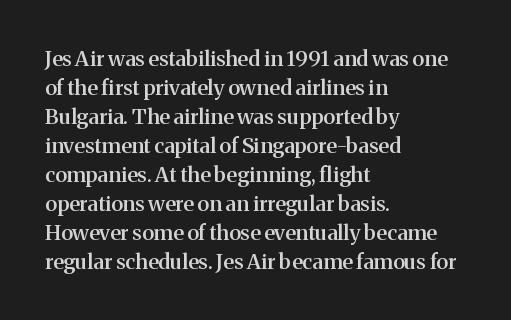
Q: Is the text bold? A: Semi-bold.
Q: Is the text italic (slanted)? A: No, it is upright.
Q: Is the text underlined? A: No.
Q: How is the paragraph aligned? A: Left-aligned.
Q: Is the spacing between letters normal or unusually wide? A: Normal.
Q: Is the spacing between lines tight, normal or loose? A: Normal.
